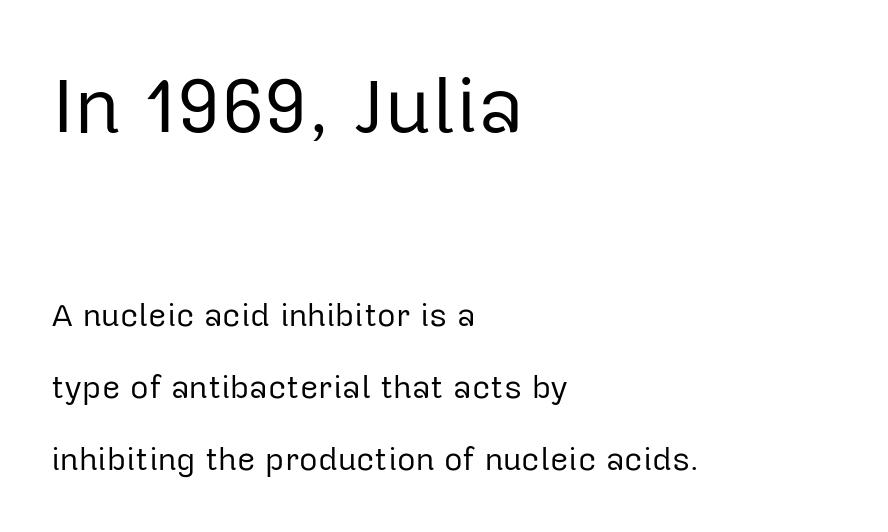
The image shows 79 px regular-weight sans-serif type, upright; set left-aligned, loose line spacing (2.26x), normal letter spacing, not underlined; the first (top) block is 2.47x larger; low stroke contrast and a medium x-height.
